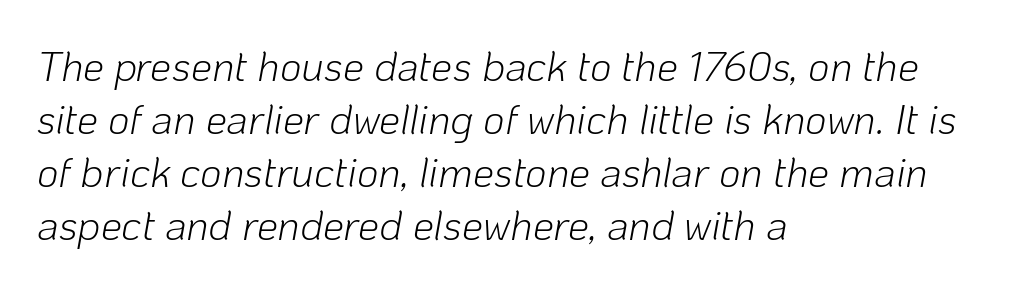
{"italic": "yes", "lean": "right", "slant_degrees": 10, "bold": "no", "weight": "light", "width": "normal", "stroke_contrast": "low", "x_height": "medium", "monospaced": "no", "underline": "no", "align": "left", "line_spacing": "normal", "line_spacing_ratio": 1.26, "letter_spacing": "normal", "letter_spacing_em": 0.0, "glyph_px": 42}
